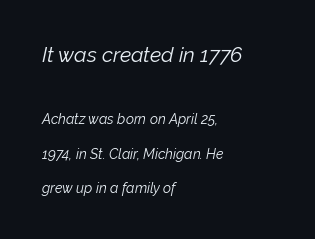
Q: Is the text bold? A: No.
Q: Is the text italic (slanted)? A: Yes, it leans right by about 12 degrees.
Q: Is the text underlined? A: No.
Q: How is the paragraph aligned? A: Left-aligned.
Q: Is the spacing between letters normal or unusually wide? A: Normal.
Q: Is the spacing between lines tight, normal or loose? A: Loose.
Q: Which block of text is set in a larger size, the first (top) or the second (bottom)? A: The first (top) one.
